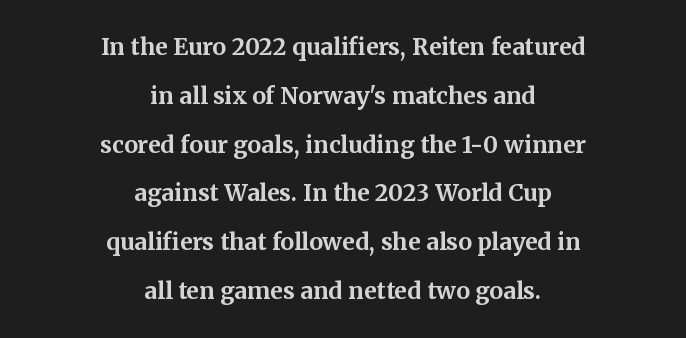
Q: Is the text bold? A: Yes.
Q: Is the text italic (slanted)? A: No, it is upright.
Q: Is the text underlined? A: No.
Q: How is the paragraph aligned? A: Centered.
Q: Is the spacing between letters normal or unusually wide? A: Normal.
Q: Is the spacing between lines tight, normal or loose? A: Loose.
